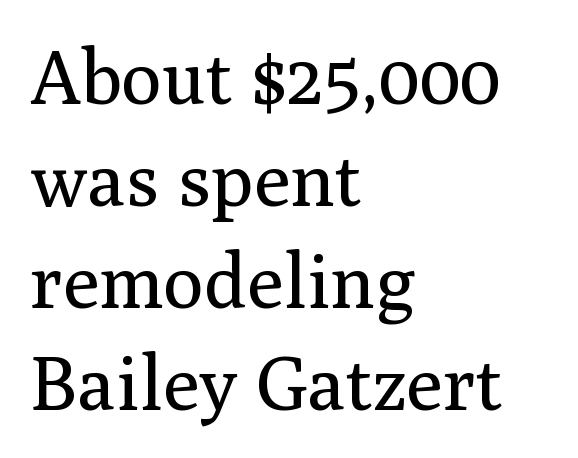
Which margin do the lines hug? The left one — the right edge is uneven. Think of a printed novel: that variable character pitch is what you see here. The strokes are not fattened; the text isn't bold. The foot of each line stays bare and open.
